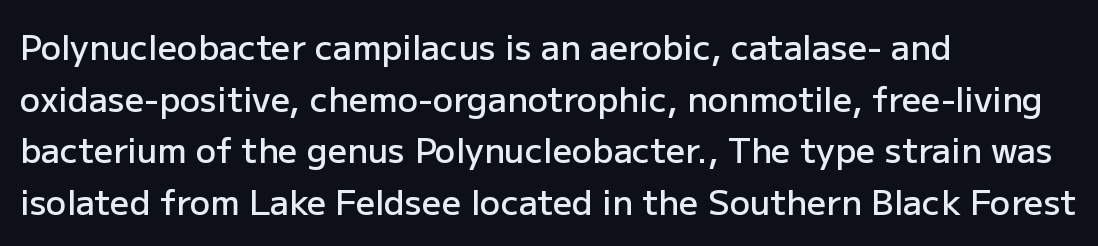
{"serif": "no", "italic": "no", "bold": "semi", "weight": "semibold", "width": "normal", "stroke_contrast": "low", "x_height": "medium", "monospaced": "no", "underline": "no", "align": "left", "line_spacing": "normal", "line_spacing_ratio": 1.52, "letter_spacing": "normal", "letter_spacing_em": 0.0, "glyph_px": 34}
